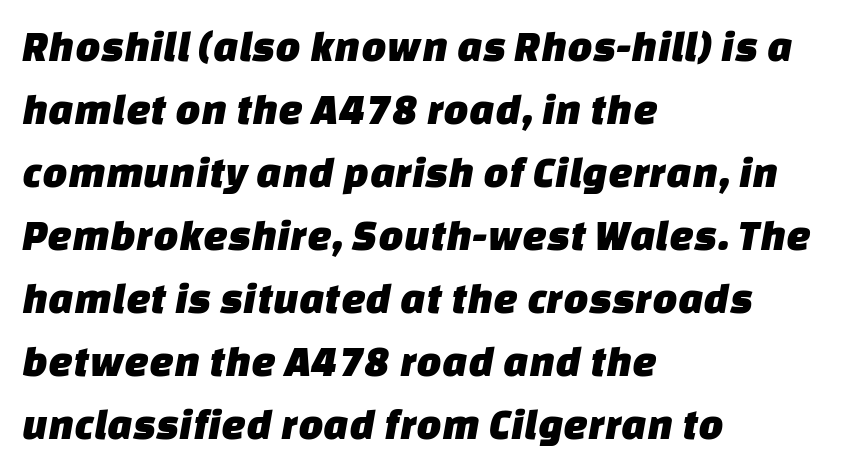
Q: Is the typeface a serif or a sans-serif typeface? A: Sans-serif.
Q: Is the text underlined? A: No.
Q: How is the paragraph aligned? A: Left-aligned.
Q: Is the spacing between letters normal or unusually wide? A: Normal.
Q: Is the spacing between lines tight, normal or loose? A: Normal.
Q: Width (condensed, normal, or wide)? A: Normal.
Q: Stroke contrast? A: Low.
Q: x-height? A: Large.
Q: Monospaced? A: No.
